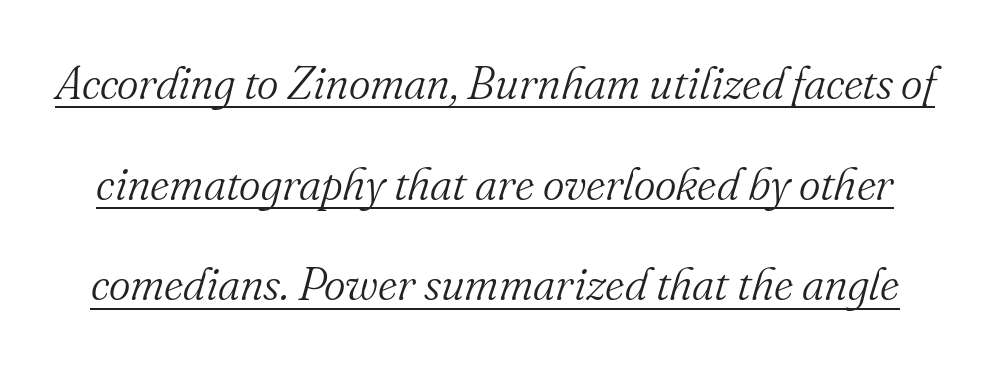
Q: Is the text bold? A: No.
Q: Is the text italic (slanted)? A: Yes, it leans right by about 16 degrees.
Q: Is the typeface a serif or a sans-serif typeface? A: Serif.
Q: Is the text underlined? A: Yes.
Q: Is the spacing between letters normal or unusually wide? A: Normal.
Q: Is the spacing between lines tight, normal or loose? A: Loose.
Q: Width (condensed, normal, or wide)? A: Normal.
Q: Stroke contrast? A: Medium.
Q: x-height? A: Small.
Q: Monospaced? A: No.
